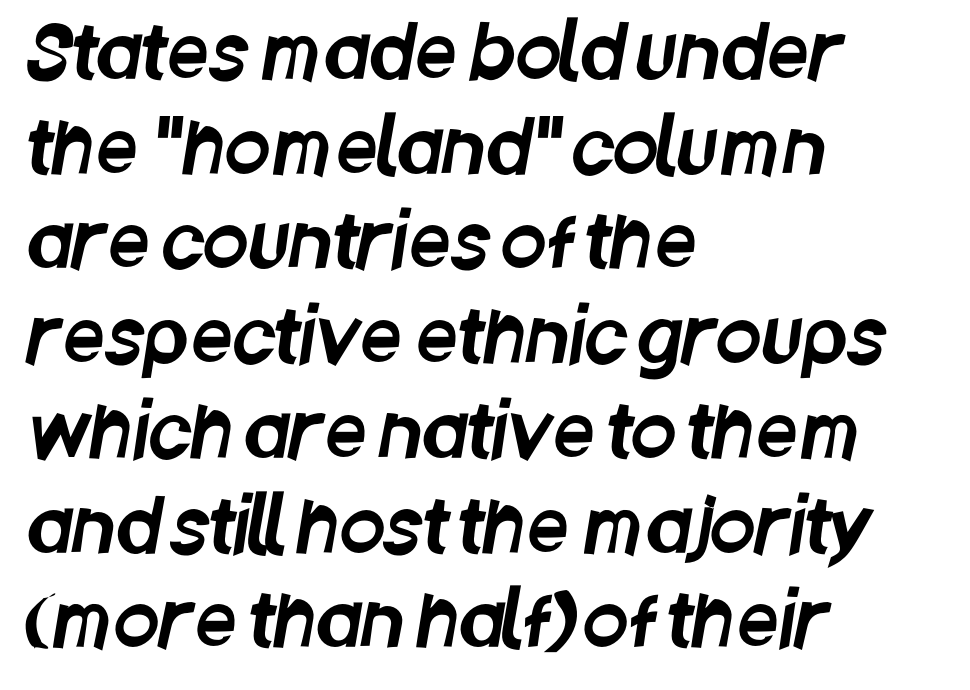
Q: Is the typeface a serif or a sans-serif typeface? A: Sans-serif.
Q: Is the text underlined? A: No.
Q: How is the paragraph aligned? A: Left-aligned.
Q: Is the spacing between letters normal or unusually wide? A: Normal.
Q: Is the spacing between lines tight, normal or loose? A: Normal.
Q: Width (condensed, normal, or wide)? A: Condensed.
Q: Stroke contrast? A: Low.
Q: x-height? A: Large.
Q: Monospaced? A: No.
